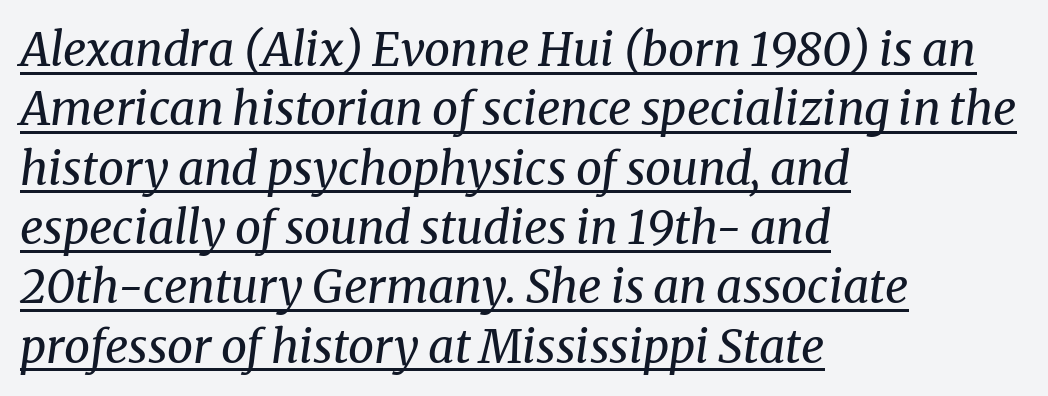
Tracking here is standard; glyphs follow each other at the usual distance. The weight would be labelled regular, book, light, or lighter still. Yep, those are serifs on the letters. The rendering uses natural spacing where letterforms have individual widths. Typeset ragged right — the left edge is the straight one. Leading matches the norm, producing a regular column.
